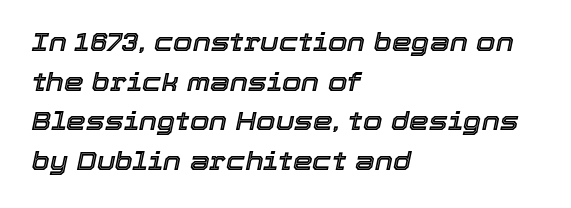
Is the letter spacing exaggerated? No — it looks like the ordinary default. These lines are set flush left with a ragged right edge. Whoever set this chose a conventional vertical rhythm. Underline: absent.
